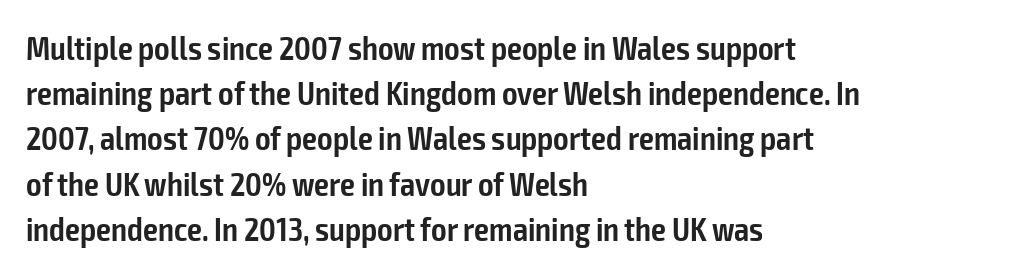
{"serif": "no", "italic": "no", "bold": "semi", "weight": "semibold", "width": "condensed", "stroke_contrast": "low", "x_height": "medium", "monospaced": "no", "underline": "no", "align": "left", "line_spacing": "normal", "line_spacing_ratio": 1.37, "letter_spacing": "normal", "letter_spacing_em": 0.0, "glyph_px": 33}
